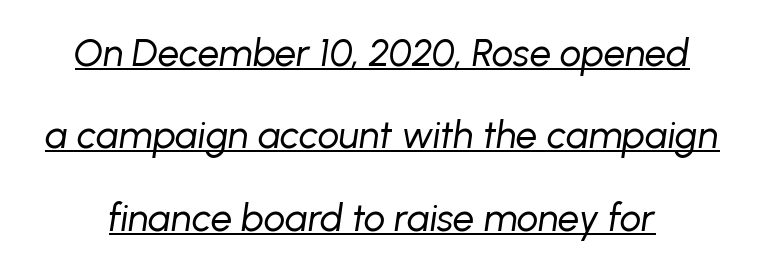
The image shows 38 px regular-weight type, italic (leaning right); set loose line spacing (2.17x), normal letter spacing, underlined; low stroke contrast and a medium x-height.
